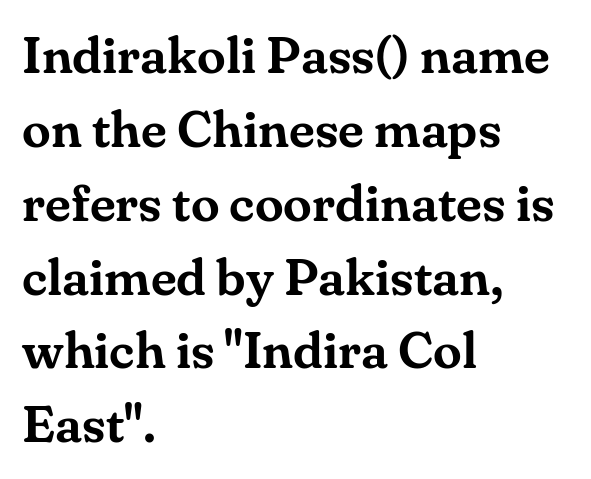
{"serif": "yes", "italic": "no", "width": "normal", "stroke_contrast": "medium", "x_height": "small", "monospaced": "no", "underline": "no", "align": "left", "line_spacing": "normal", "line_spacing_ratio": 1.42, "letter_spacing": "normal", "letter_spacing_em": 0.0, "glyph_px": 52}
